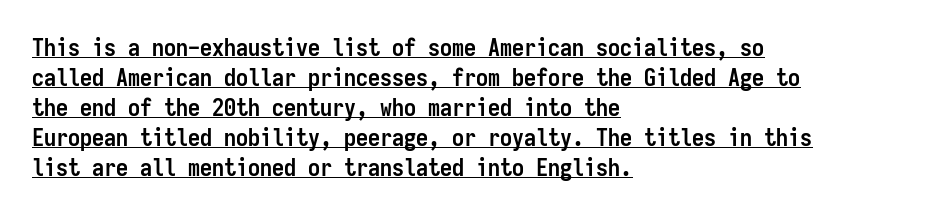
Tracking value appears to be zero — textbook default spacing. As a designer I'd log this as weight 700, bold. Has an underline been added? It has. This block has exactly the height ordinary leading produces. You can tell it's not italic because the verticals are truly vertical.
